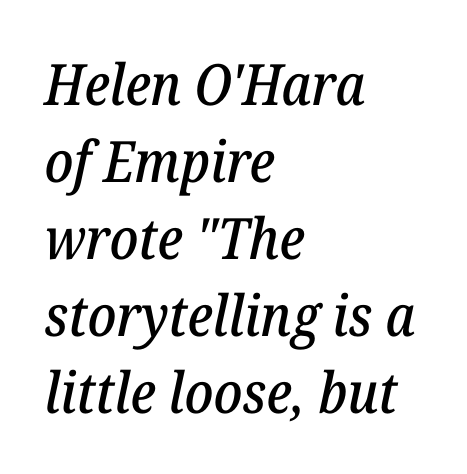
{"serif": "yes", "italic": "yes", "lean": "right", "slant_degrees": 12, "width": "normal", "stroke_contrast": "low", "x_height": "medium", "monospaced": "no", "underline": "no", "align": "left", "line_spacing": "normal", "line_spacing_ratio": 1.35, "letter_spacing": "normal", "letter_spacing_em": 0.0, "glyph_px": 57}
